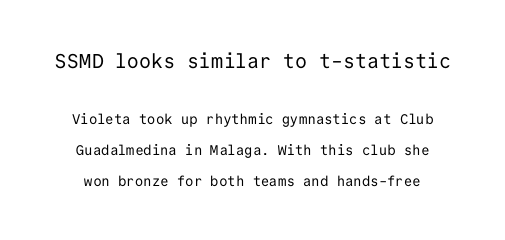
The image shows 20 px text type, upright; set loose line spacing (2.23x), normal letter spacing, not underlined; the first (top) block is 1.43x larger.
